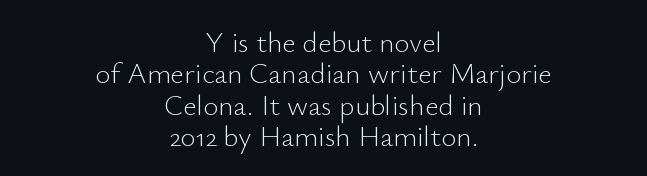
Q: Is the text bold? A: No.
Q: Is the text italic (slanted)? A: No, it is upright.
Q: Is the typeface a serif or a sans-serif typeface? A: Sans-serif.
Q: Is the text underlined? A: No.
Q: How is the paragraph aligned? A: Centered.
Q: Is the spacing between letters normal or unusually wide? A: Normal.
Q: Is the spacing between lines tight, normal or loose? A: Tight.
Q: Width (condensed, normal, or wide)? A: Normal.
Q: Stroke contrast? A: Low.
Q: x-height? A: Small.
Q: Monospaced? A: No.
